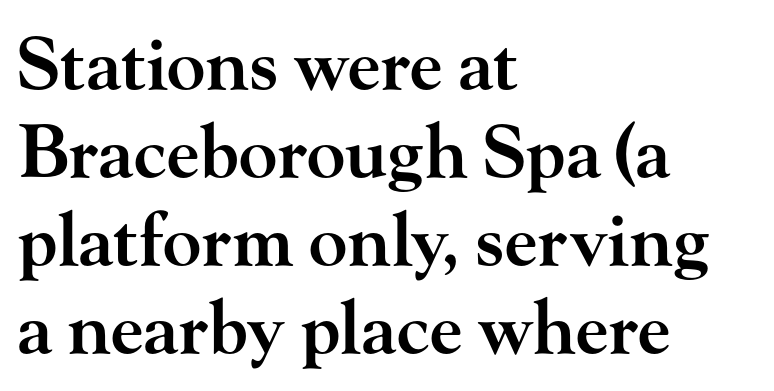
You can tell it's not italic because the verticals are truly vertical. The rag falls on the right side of this text block. You could not count columns in this text — the font is proportionally spaced. The letters are semibold — heavier than regular but short of a full bold. To sum up the face: it has serifs. Letter spacing: default.
